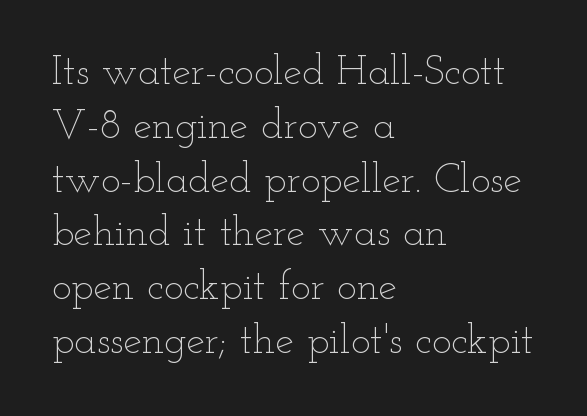
{"italic": "no", "bold": "no", "weight": "thin", "width": "wide", "stroke_contrast": "low", "x_height": "small", "monospaced": "no", "underline": "no", "align": "left", "line_spacing": "normal", "line_spacing_ratio": 1.28, "letter_spacing": "normal", "letter_spacing_em": 0.0, "glyph_px": 42}
